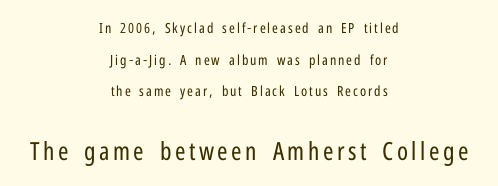
The following chunk of copy outweighs the initial chunk in type size. Neither beginnings nor endings align; midpoints do. Nobody drew a line under any word here. You can tell it's not italic because the verticals are truly vertical. Line spacing here is loose. The cut favours lightness, reaching ordinary text weight at its darkest.
